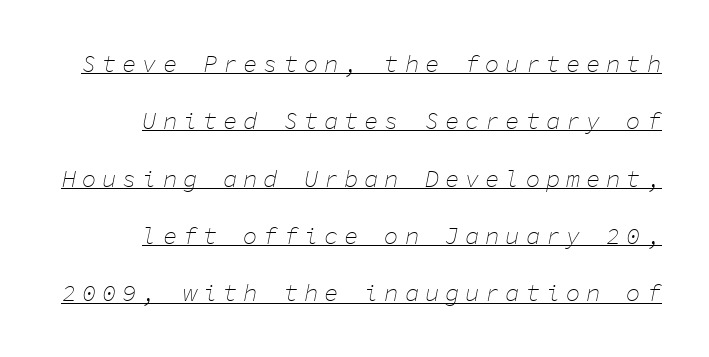
Q: Is the text bold? A: No.
Q: Is the text italic (slanted)? A: Yes, it leans right by about 11 degrees.
Q: Is the text underlined? A: Yes.
Q: How is the paragraph aligned? A: Right-aligned.
Q: Is the spacing between letters normal or unusually wide? A: Unusually wide.
Q: Is the spacing between lines tight, normal or loose? A: Loose.
